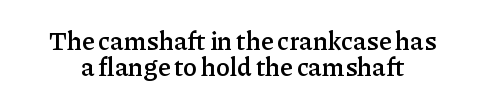
Q: Is the text bold? A: Semi-bold.
Q: Is the text italic (slanted)? A: No, it is upright.
Q: Is the text underlined? A: No.
Q: Is the spacing between letters normal or unusually wide? A: Normal.
Q: Is the spacing between lines tight, normal or loose? A: Tight.
